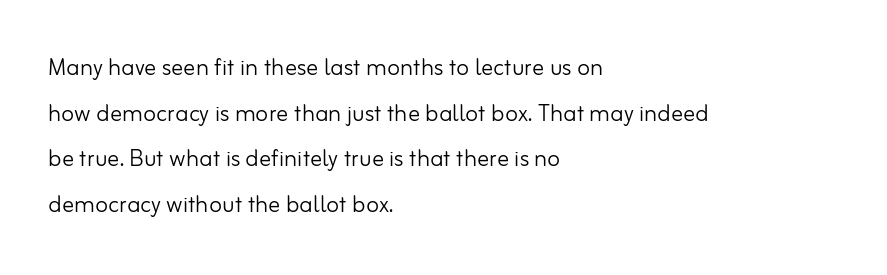
The image shows 30 px light sans-serif type, upright; set left-aligned, normal line spacing (1.52x), normal letter spacing, not underlined; low stroke contrast and a small x-height.
